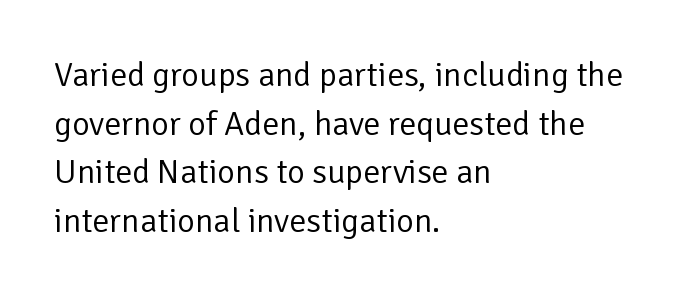
Q: Is the text bold? A: No.
Q: Is the text italic (slanted)? A: No, it is upright.
Q: Is the typeface a serif or a sans-serif typeface? A: Sans-serif.
Q: Is the text underlined? A: No.
Q: How is the paragraph aligned? A: Left-aligned.
Q: Is the spacing between letters normal or unusually wide? A: Normal.
Q: Is the spacing between lines tight, normal or loose? A: Normal.
Q: Width (condensed, normal, or wide)? A: Normal.
Q: Stroke contrast? A: Low.
Q: x-height? A: Medium.
Q: Monospaced? A: No.
